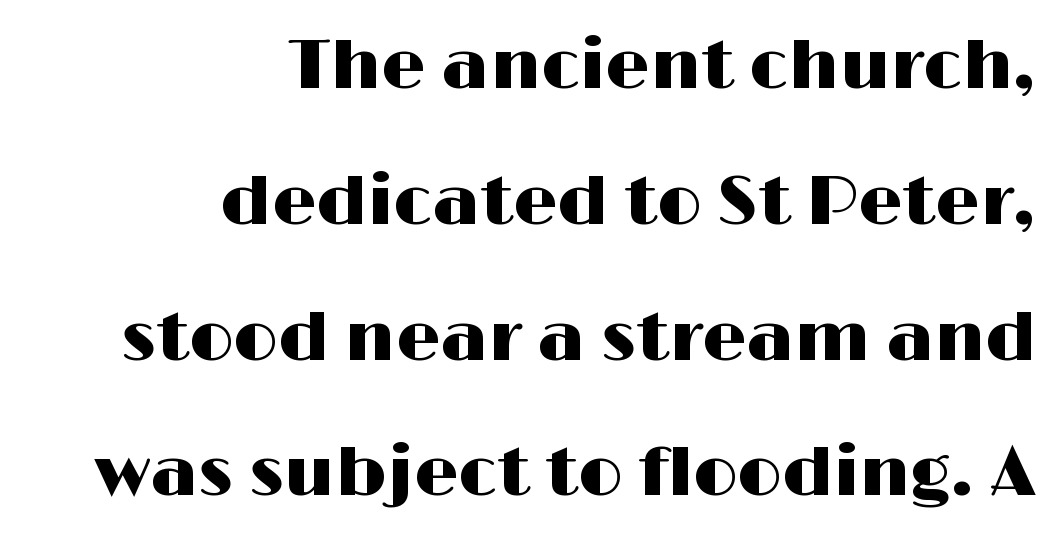
The image shows 70 px wide sans-serif type, upright; set right-aligned, loose line spacing (1.94x), normal letter spacing, not underlined; high stroke contrast and a medium x-height.
